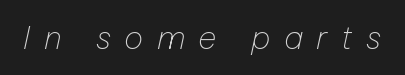
{"italic": "yes", "lean": "right", "slant_degrees": 12, "bold": "no", "weight": "thin", "width": "normal", "stroke_contrast": "low", "x_height": "medium", "monospaced": "no", "underline": "no", "letter_spacing": "wide", "letter_spacing_em": 0.42, "glyph_px": 32}
